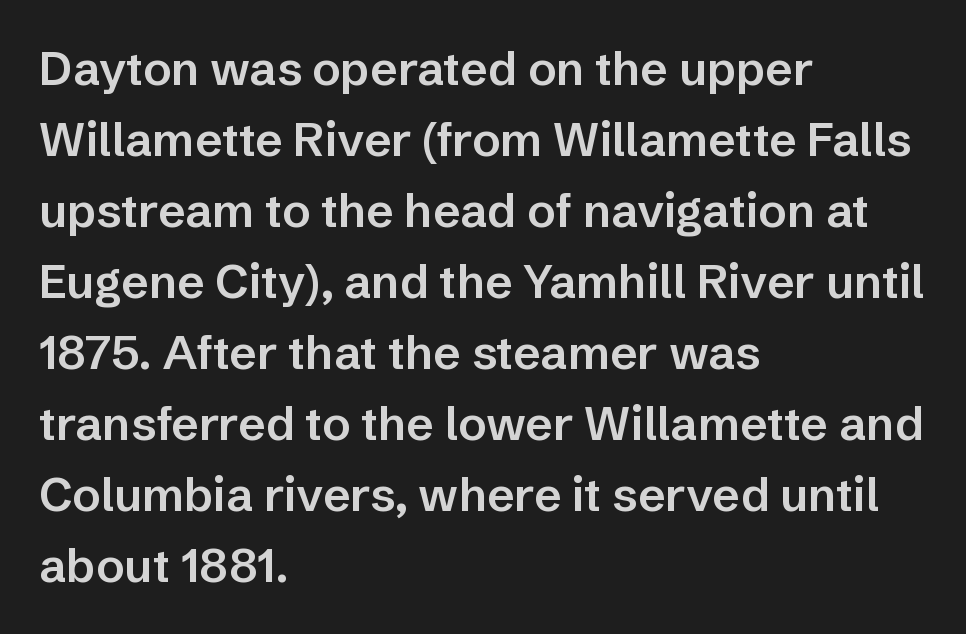
Bare-footed words on every line. The letters advance in unequal steps, a hallmark of proportional type. Do the letters lean? They stand straight. Notice the strokes are somewhat thickened but not fully heavy: this is a semibold. Notice how descenders clear the ascenders below comfortably — that's standard leading.
